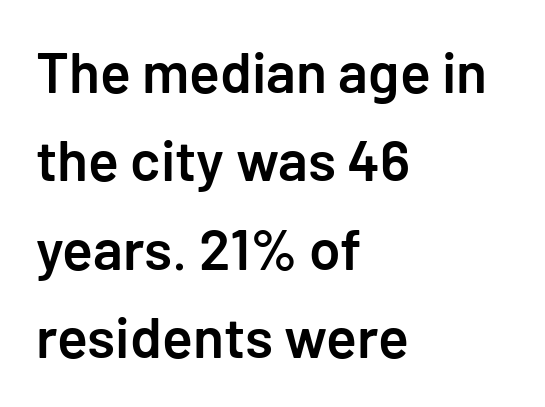
{"serif": "no", "italic": "no", "bold": "semi", "weight": "semibold", "width": "normal", "stroke_contrast": "low", "x_height": "medium", "underline": "no", "align": "left", "line_spacing": "normal", "line_spacing_ratio": 1.55, "letter_spacing": "normal", "letter_spacing_em": 0.0, "glyph_px": 57}
